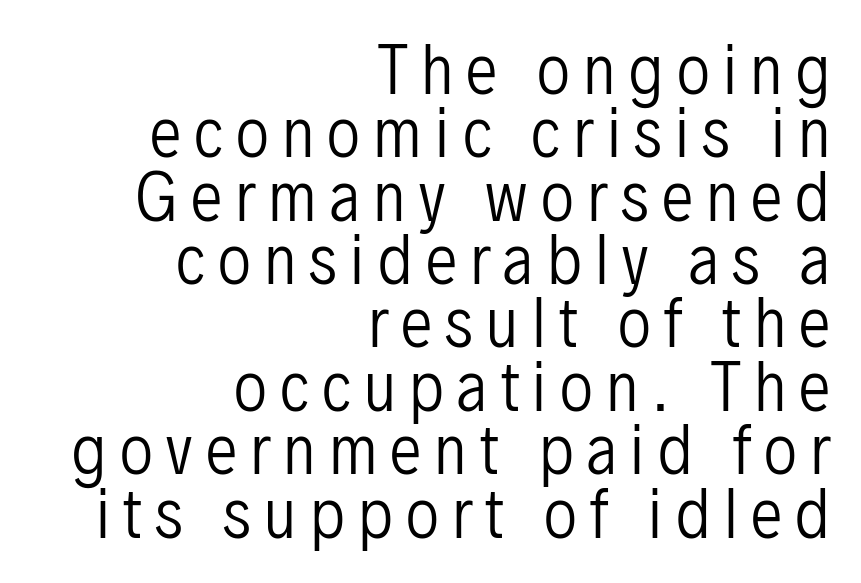
Ascenders rise straight up at ninety degrees. In CSS terms this would be text-align: right. Weight: in the light-to-regular range. Note the varied advance widths — an 'i' is clearly narrower than an 'm'.
